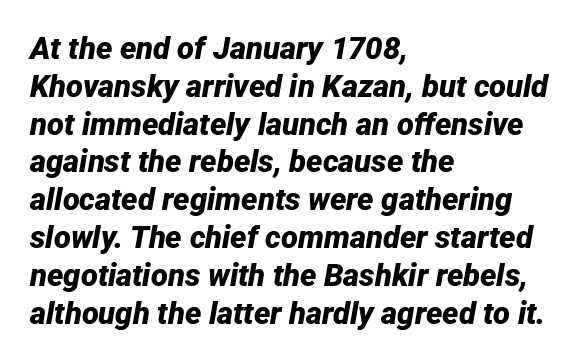
{"italic": "yes", "lean": "right", "slant_degrees": 12, "bold": "yes", "weight": "bold", "width": "normal", "stroke_contrast": "low", "x_height": "medium", "monospaced": "no", "underline": "no", "align": "left", "line_spacing_ratio": 1.22, "letter_spacing": "normal", "letter_spacing_em": 0.0, "glyph_px": 31}
